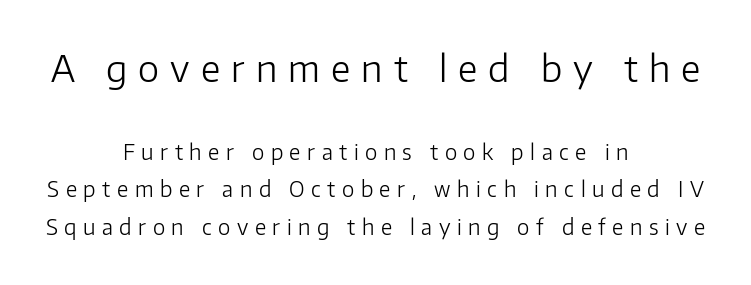
Q: Is the text bold? A: No.
Q: Is the text italic (slanted)? A: No, it is upright.
Q: Is the typeface a serif or a sans-serif typeface? A: Sans-serif.
Q: Is the text underlined? A: No.
Q: How is the paragraph aligned? A: Centered.
Q: Is the spacing between letters normal or unusually wide? A: Unusually wide.
Q: Which block of text is set in a larger size, the first (top) or the second (bottom)? A: The first (top) one.
Q: Width (condensed, normal, or wide)? A: Normal.
Q: Stroke contrast? A: Low.
Q: x-height? A: Medium.
Q: Monospaced? A: No.
